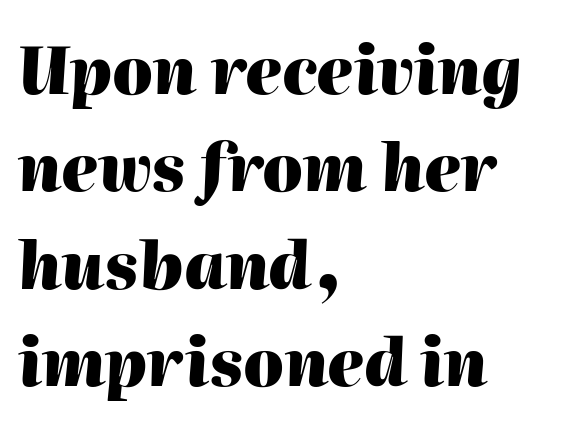
{"italic": "yes", "lean": "right", "slant_degrees": 2, "bold": "yes", "weight": "heavy", "width": "normal", "stroke_contrast": "high", "x_height": "medium", "monospaced": "no", "underline": "no", "align": "left", "line_spacing": "normal", "line_spacing_ratio": 1.52, "letter_spacing": "normal", "letter_spacing_em": 0.0, "glyph_px": 64}
